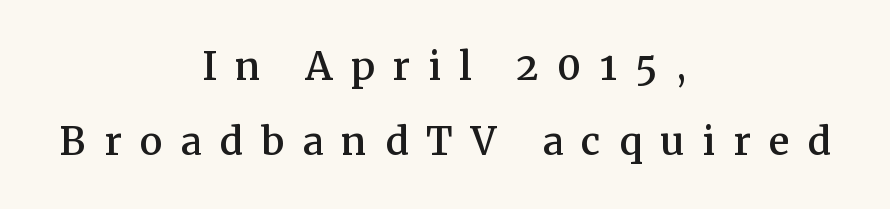
The image shows 52 px serif type, upright; set centered, normal line spacing (1.45x), unusually wide letter spacing (+0.34 em), not underlined; medium stroke contrast and a medium x-height.
